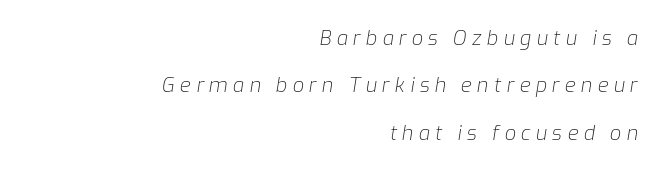
Q: Is the text bold? A: No.
Q: Is the text italic (slanted)? A: Yes, it leans right by about 9 degrees.
Q: Is the text underlined? A: No.
Q: How is the paragraph aligned? A: Right-aligned.
Q: Is the spacing between letters normal or unusually wide? A: Unusually wide.
Q: Is the spacing between lines tight, normal or loose? A: Loose.
